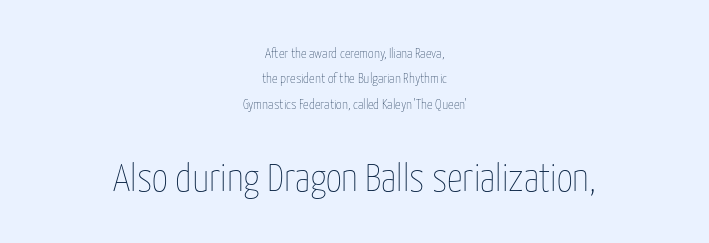
{"italic": "no", "bold": "no", "weight": "thin", "width": "condensed", "stroke_contrast": "low", "x_height": "medium", "monospaced": "no", "underline": "no", "align": "center", "line_spacing_ratio": 1.82, "letter_spacing": "normal", "letter_spacing_em": 0.0, "larger_block": "second", "size_ratio": 2.79, "glyph_px": 39}
